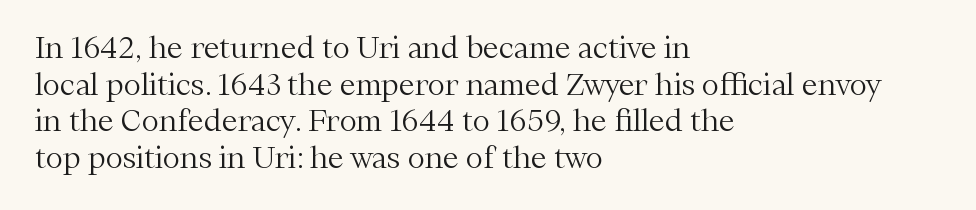
{"serif": "yes", "italic": "no", "bold": "no", "weight": "light", "width": "normal", "stroke_contrast": "medium", "x_height": "medium", "monospaced": "no", "underline": "no", "align": "left", "line_spacing": "normal", "line_spacing_ratio": 1.26, "letter_spacing": "normal", "letter_spacing_em": 0.0, "glyph_px": 29}
